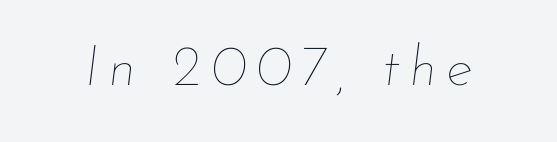
{"italic": "yes", "lean": "right", "slant_degrees": 7, "bold": "no", "weight": "thin", "width": "normal", "stroke_contrast": "low", "x_height": "small", "monospaced": "no", "underline": "no", "glyph_px": 57}
